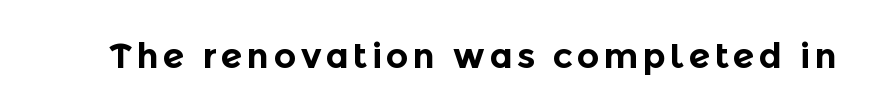
Q: Is the text bold? A: Yes.
Q: Is the text italic (slanted)? A: No, it is upright.
Q: Is the typeface a serif or a sans-serif typeface? A: Sans-serif.
Q: Is the text underlined? A: No.
Q: Width (condensed, normal, or wide)? A: Normal.
Q: x-height? A: Medium.
Q: Monospaced? A: No.
